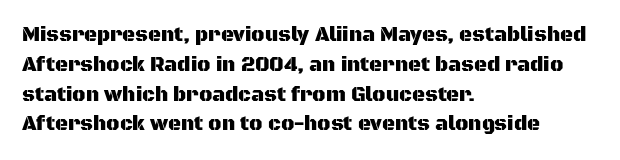
Q: Is the text italic (slanted)? A: No, it is upright.
Q: Is the text underlined? A: No.
Q: How is the paragraph aligned? A: Left-aligned.
Q: Is the spacing between letters normal or unusually wide? A: Normal.
Q: Is the spacing between lines tight, normal or loose? A: Normal.
